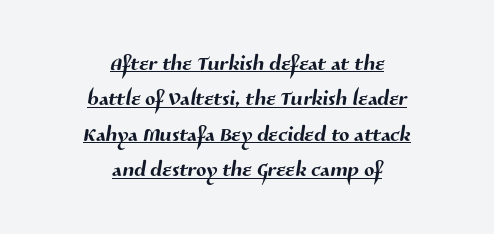
Q: Is the typeface a serif or a sans-serif typeface? A: Sans-serif.
Q: Is the text underlined? A: Yes.
Q: How is the paragraph aligned? A: Centered.
Q: Is the spacing between letters normal or unusually wide? A: Normal.
Q: Width (condensed, normal, or wide)? A: Normal.
Q: Stroke contrast? A: Medium.
Q: x-height? A: Medium.
Q: Monospaced? A: No.
